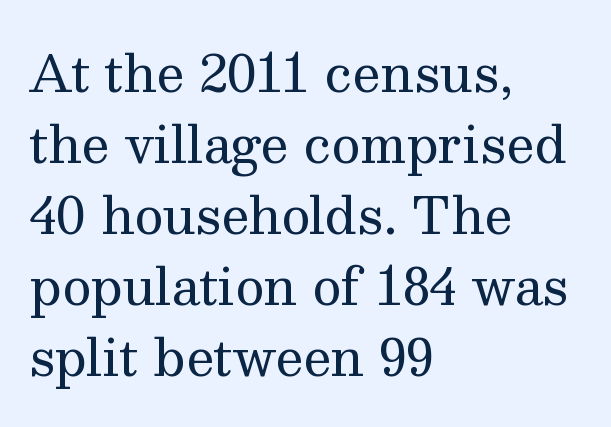
Q: Is the text bold? A: No.
Q: Is the text italic (slanted)? A: No, it is upright.
Q: Is the typeface a serif or a sans-serif typeface? A: Serif.
Q: Is the text underlined? A: No.
Q: How is the paragraph aligned? A: Left-aligned.
Q: Is the spacing between letters normal or unusually wide? A: Normal.
Q: Is the spacing between lines tight, normal or loose? A: Normal.
Q: Width (condensed, normal, or wide)? A: Normal.
Q: Stroke contrast? A: Medium.
Q: x-height? A: Medium.
Q: Monospaced? A: No.
